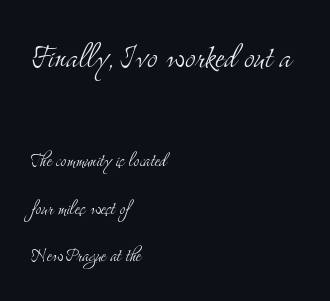
{"serif": "yes", "bold": "no", "weight": "light", "width": "condensed", "stroke_contrast": "medium", "x_height": "small", "monospaced": "no", "underline": "no", "align": "left", "line_spacing": "loose", "line_spacing_ratio": 2.16, "letter_spacing": "normal", "letter_spacing_em": 0.0, "larger_block": "first", "size_ratio": 1.77, "glyph_px": 39}
